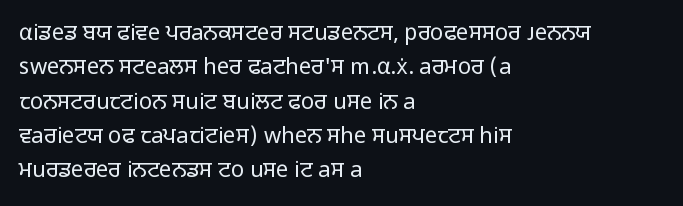
Q: Is the text bold? A: No.
Q: Is the text italic (slanted)? A: No, it is upright.
Q: Is the text underlined? A: No.
Q: How is the paragraph aligned? A: Left-aligned.
Q: Is the spacing between letters normal or unusually wide? A: Normal.
Q: Is the spacing between lines tight, normal or loose? A: Normal.
